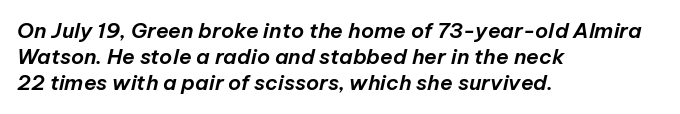
Anything drawn beneath the words? Only blank space. Caption: multi-line text, flush left, ragged right. Italic: yes, the glyphs are oblique. The rendering keeps characters at their native spacing.
